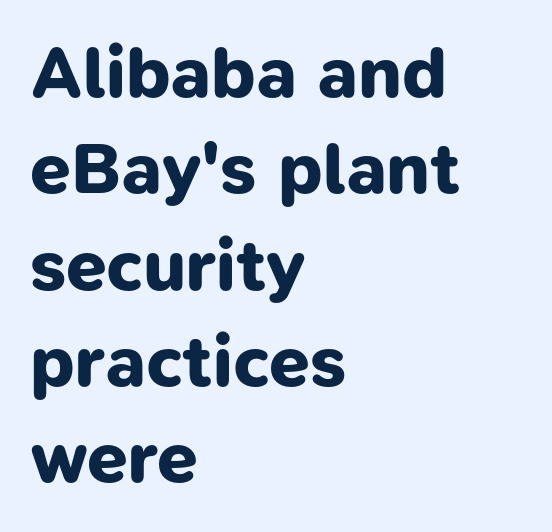
{"serif": "no", "bold": "yes", "weight": "bold", "width": "normal", "stroke_contrast": "low", "x_height": "medium", "monospaced": "no", "underline": "no", "align": "left", "line_spacing": "normal", "line_spacing_ratio": 1.32, "letter_spacing": "normal", "letter_spacing_em": 0.0, "glyph_px": 73}
